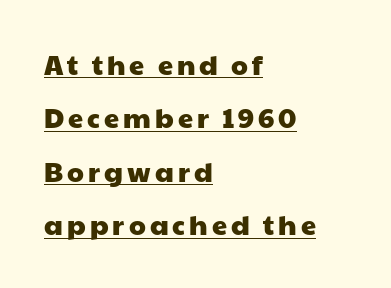
{"underline": "yes", "align": "left", "line_spacing": "loose", "line_spacing_ratio": 1.98, "glyph_px": 27}
